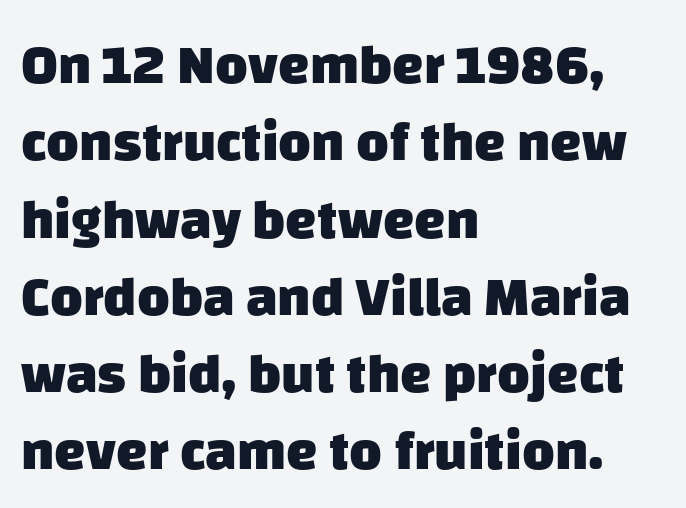
{"serif": "no", "bold": "yes", "weight": "heavy", "width": "normal", "stroke_contrast": "low", "x_height": "large", "monospaced": "no", "underline": "no", "align": "left", "line_spacing": "normal", "line_spacing_ratio": 1.38, "letter_spacing": "normal", "letter_spacing_em": 0.0, "glyph_px": 56}
